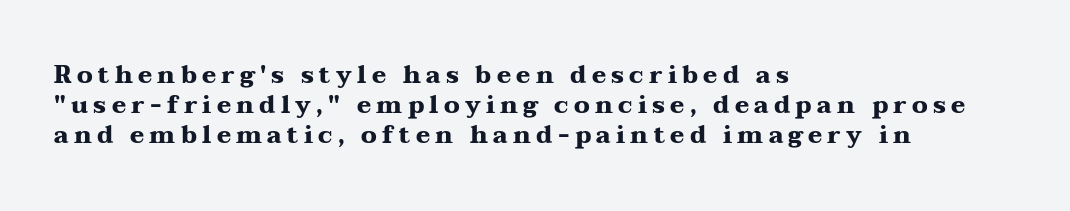
{"italic": "no", "bold": "yes", "underline": "no", "align": "left", "line_spacing": "normal", "line_spacing_ratio": 1.26, "letter_spacing": "wide", "letter_spacing_em": 0.22, "glyph_px": 24}
